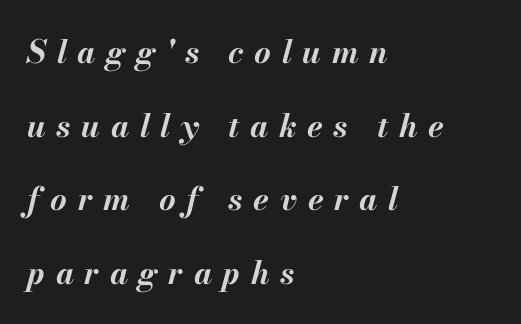
The image shows 32 px bold type, italic (leaning right); set left-aligned, loose line spacing (2.3x), unusually wide letter spacing (+0.33 em), not underlined; medium stroke contrast and a small x-height.
